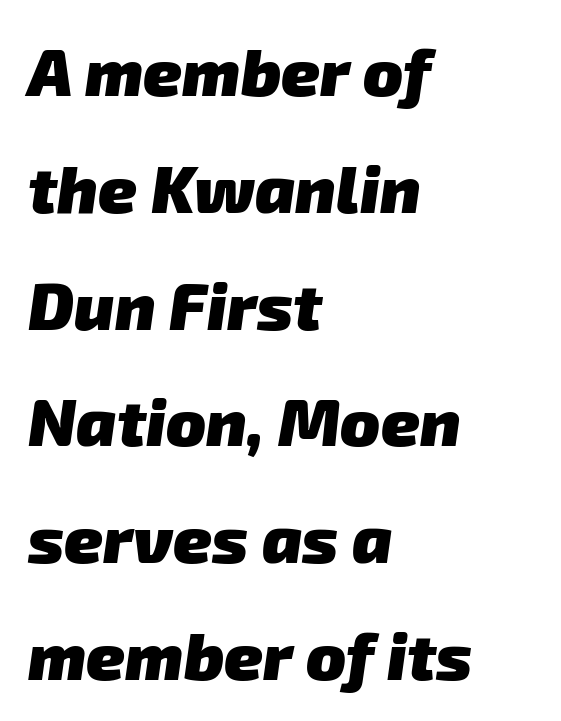
{"serif": "no", "bold": "yes", "weight": "heavy", "width": "normal", "stroke_contrast": "low", "x_height": "medium", "monospaced": "no", "underline": "no", "align": "left", "line_spacing_ratio": 1.77, "letter_spacing": "normal", "letter_spacing_em": 0.0, "glyph_px": 66}
